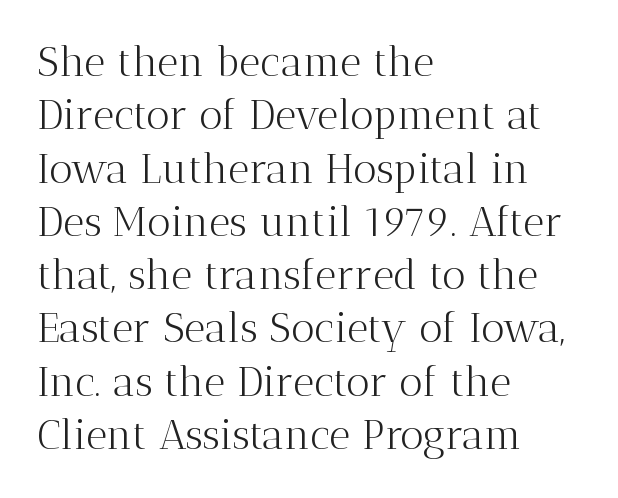
Leftover space on each line is placed entirely after the last word. Beneath every word, the page is bare. Do the characters align in a grid? No, the font is proportional. Short note: letters normally spaced. Posture: vertical. The rows are spaced the way most documents space them.
